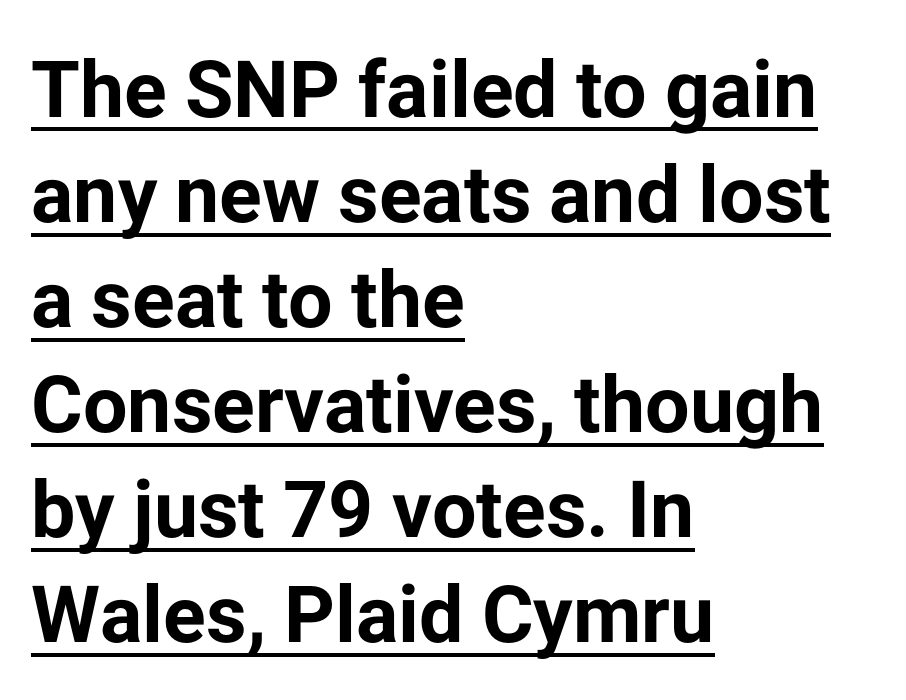
Q: Is the text bold? A: Yes.
Q: Is the text italic (slanted)? A: No, it is upright.
Q: Is the typeface a serif or a sans-serif typeface? A: Sans-serif.
Q: Is the text underlined? A: Yes.
Q: How is the paragraph aligned? A: Left-aligned.
Q: Is the spacing between letters normal or unusually wide? A: Normal.
Q: Is the spacing between lines tight, normal or loose? A: Normal.
Q: Width (condensed, normal, or wide)? A: Normal.
Q: Stroke contrast? A: Low.
Q: x-height? A: Medium.
Q: Monospaced? A: No.
